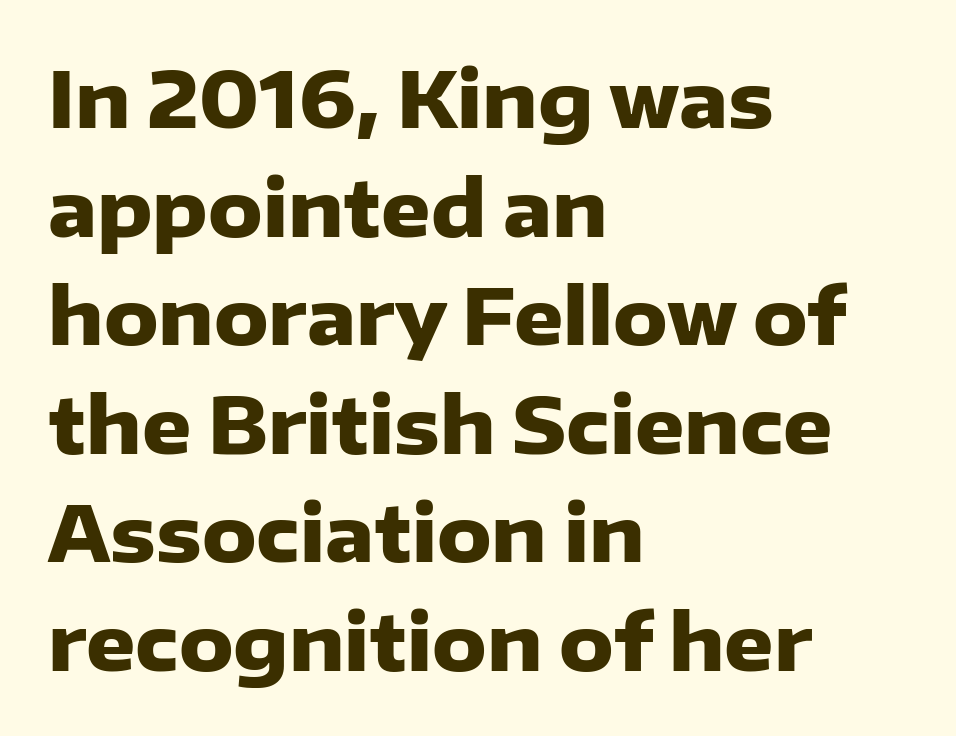
The image shows 77 px heavy sans-serif type, upright; set left-aligned, normal line spacing (1.41x), normal letter spacing, not underlined; low stroke contrast and a medium x-height.
